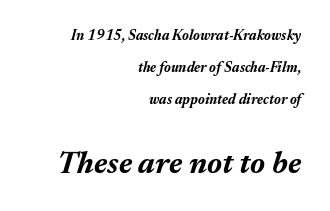
Q: Is the text bold? A: Yes.
Q: Is the text italic (slanted)? A: Yes, it leans right by about 17 degrees.
Q: Is the text underlined? A: No.
Q: How is the paragraph aligned? A: Right-aligned.
Q: Is the spacing between letters normal or unusually wide? A: Normal.
Q: Is the spacing between lines tight, normal or loose? A: Loose.
Q: Which block of text is set in a larger size, the first (top) or the second (bottom)? A: The second (bottom) one.
Q: Width (condensed, normal, or wide)? A: Normal.
Q: Stroke contrast? A: Medium.
Q: x-height? A: Medium.
Q: Monospaced? A: No.
